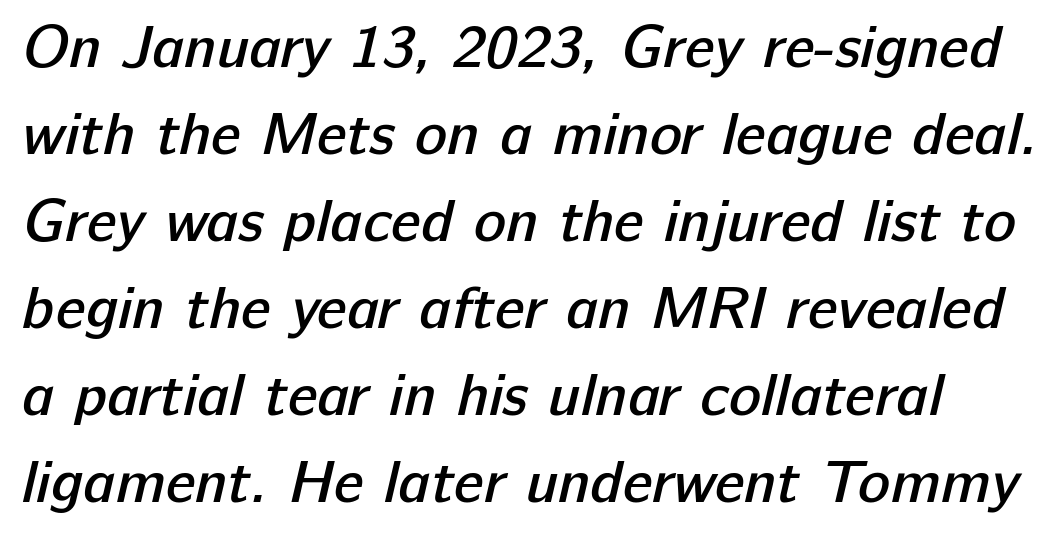
The image shows 60 px semibold sans-serif type; set normal line spacing (1.45x), normal letter spacing, not underlined; low stroke contrast and a medium x-height.
